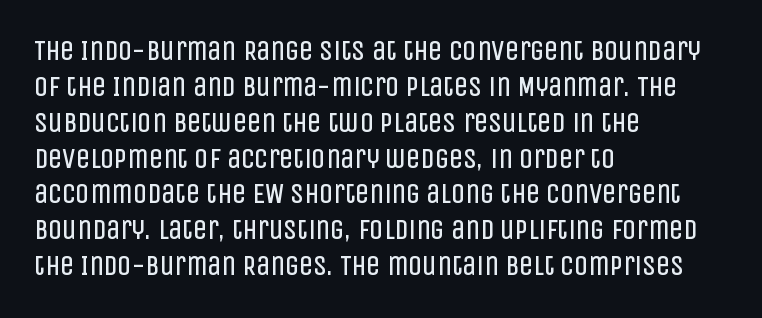
The image shows 28 px regular-weight, condensed sans-serif type, upright; set left-aligned, normal line spacing (1.28x), normal letter spacing, not underlined; low stroke contrast and a large x-height.
